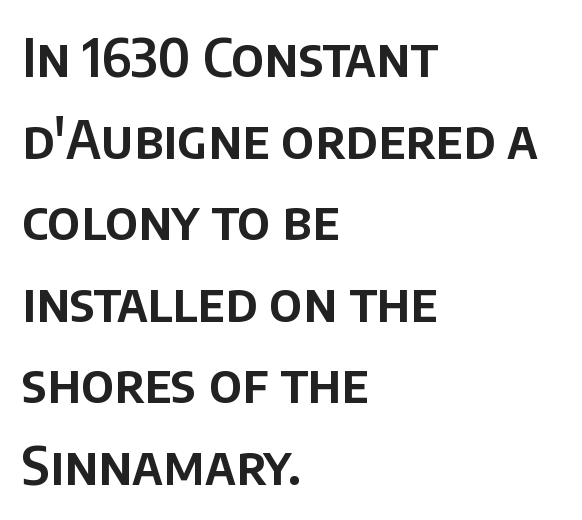
Do the characters align in a grid? No, the font is proportional. Anything drawn beneath the words? Only blank space. Regarding serifs, this sample does without them. If you drew a ruler down the left edge, every line would touch it. Unlike italic type, these characters show no tilt at all. Observe the ordinary spacing: letters are neighbours, not strangers.
